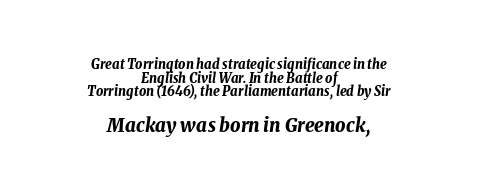
The image shows 20 px bold type, italic (leaning right); set centered, tight line spacing (0.98x), normal letter spacing, not underlined; the second (bottom) block is 1.43x larger.
